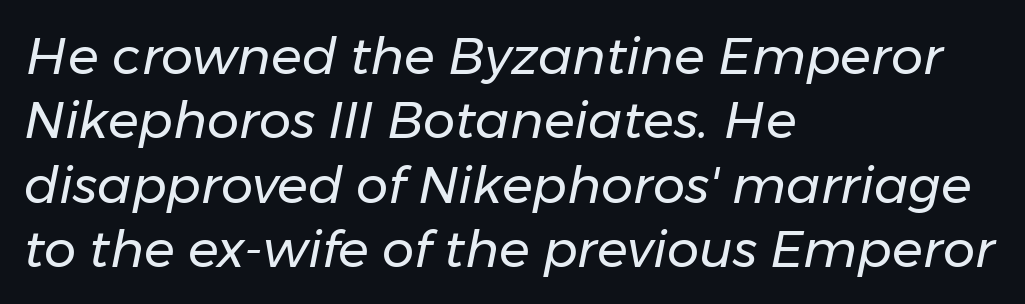
The image shows 51 px regular-weight type, italic (leaning right); set left-aligned, normal line spacing (1.26x), normal letter spacing, not underlined; low stroke contrast and a medium x-height.
